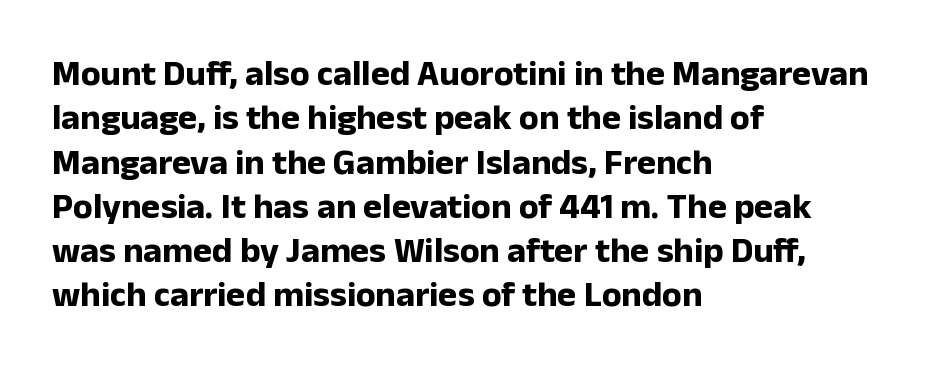
The image shows 36 px bold sans-serif type, upright; set left-aligned, line spacing 1.23x, normal letter spacing, not underlined; low stroke contrast and a medium x-height.
